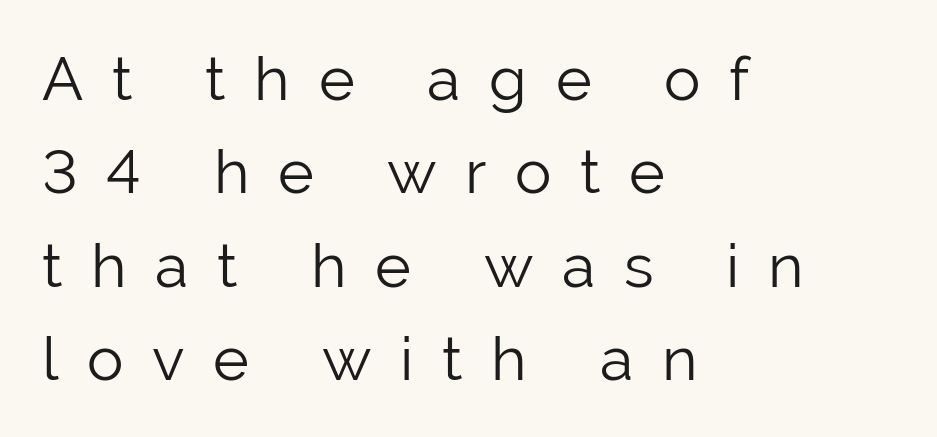
{"serif": "no", "italic": "no", "bold": "no", "weight": "light", "width": "normal", "stroke_contrast": "low", "x_height": "medium", "monospaced": "no", "underline": "no", "align": "left", "line_spacing": "normal", "line_spacing_ratio": 1.53, "letter_spacing": "wide", "letter_spacing_em": 0.47, "glyph_px": 61}
